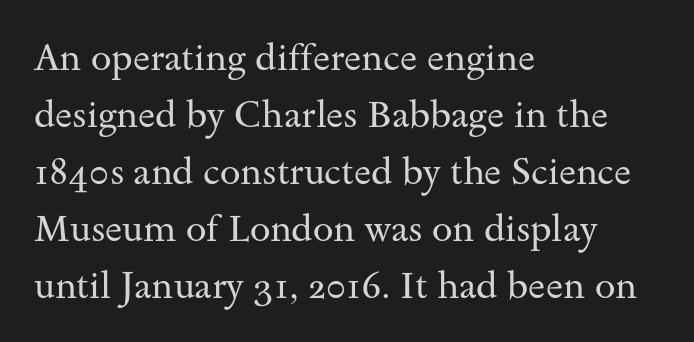
The image shows 37 px regular-weight, wide serif type, upright; set left-aligned, normal line spacing (1.54x), normal letter spacing, not underlined; medium stroke contrast and a small x-height.
